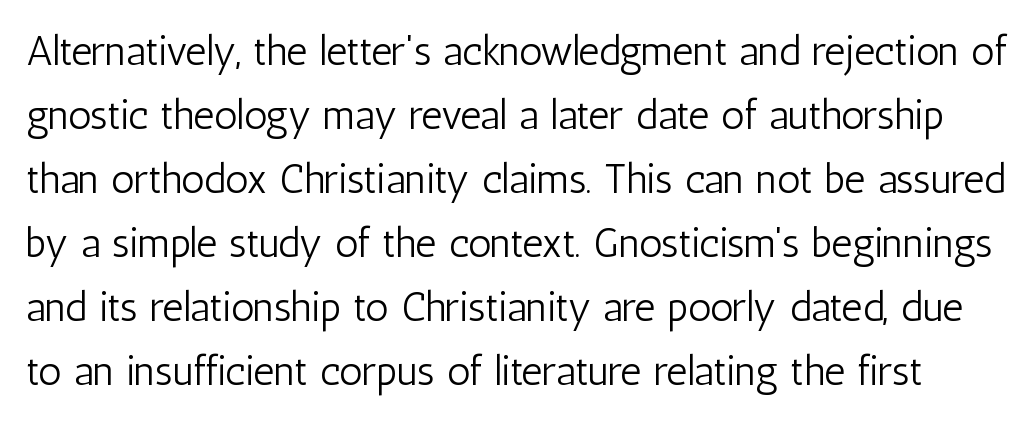
Q: Is the text bold? A: No.
Q: Is the text italic (slanted)? A: No, it is upright.
Q: Is the typeface a serif or a sans-serif typeface? A: Sans-serif.
Q: Is the text underlined? A: No.
Q: Is the spacing between letters normal or unusually wide? A: Normal.
Q: Is the spacing between lines tight, normal or loose? A: Normal.
Q: Width (condensed, normal, or wide)? A: Condensed.
Q: Stroke contrast? A: Low.
Q: x-height? A: Medium.
Q: Monospaced? A: No.
